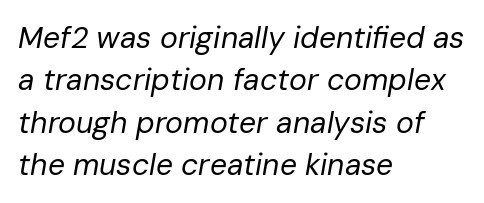
Q: Is the text bold? A: No.
Q: Is the text italic (slanted)? A: Yes, it leans right by about 10 degrees.
Q: Is the text underlined? A: No.
Q: How is the paragraph aligned? A: Left-aligned.
Q: Is the spacing between letters normal or unusually wide? A: Normal.
Q: Is the spacing between lines tight, normal or loose? A: Normal.
Q: Width (condensed, normal, or wide)? A: Normal.
Q: Stroke contrast? A: Low.
Q: x-height? A: Medium.
Q: Monospaced? A: No.
